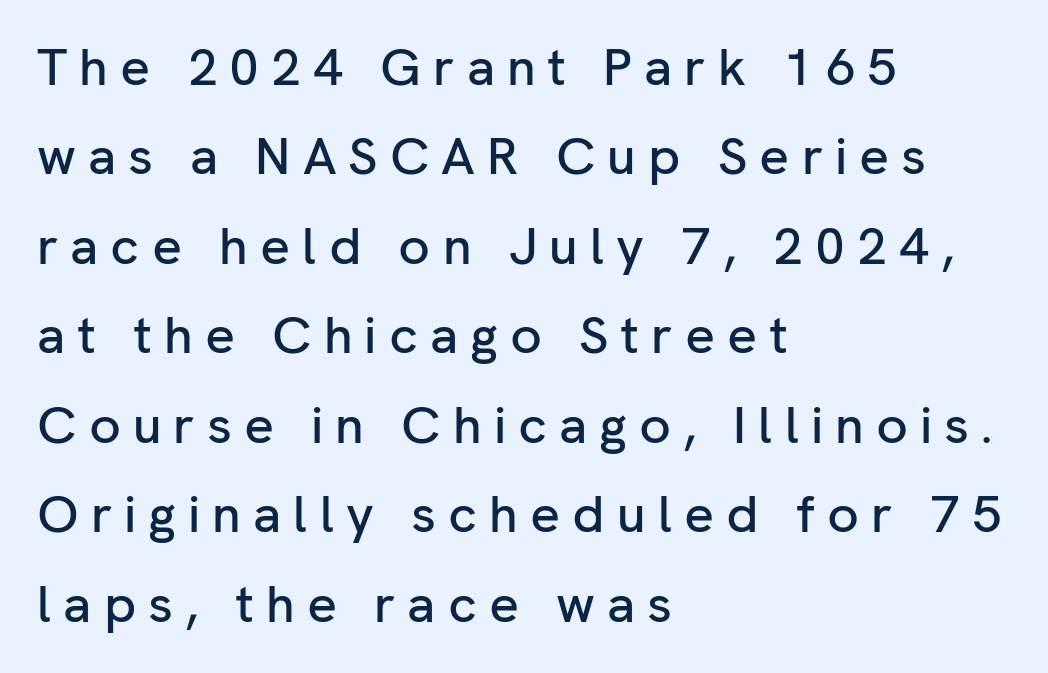
Q: Is the text italic (slanted)? A: No, it is upright.
Q: Is the typeface a serif or a sans-serif typeface? A: Sans-serif.
Q: Is the text underlined? A: No.
Q: How is the paragraph aligned? A: Left-aligned.
Q: Is the spacing between letters normal or unusually wide? A: Unusually wide.
Q: Width (condensed, normal, or wide)? A: Normal.
Q: Stroke contrast? A: Low.
Q: x-height? A: Medium.
Q: Monospaced? A: No.
